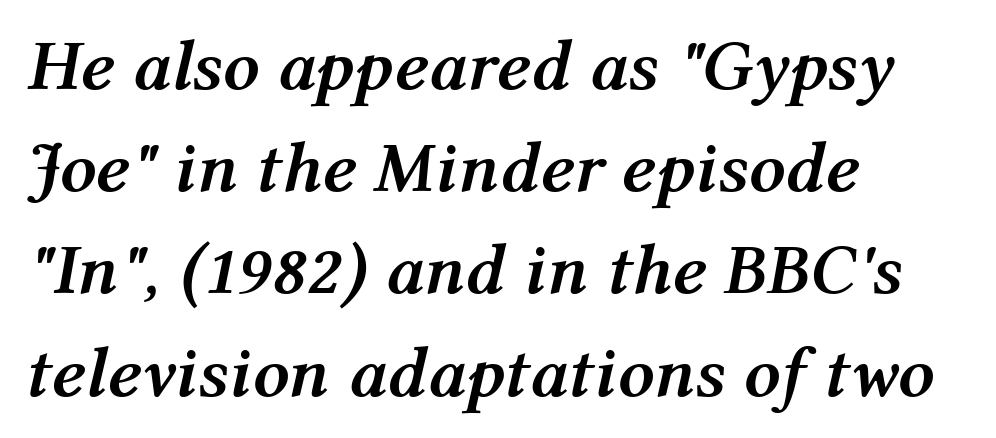
The image shows 72 px semibold type, italic (leaning right); set left-aligned, normal line spacing (1.42x), normal letter spacing, not underlined; medium stroke contrast and a medium x-height.
